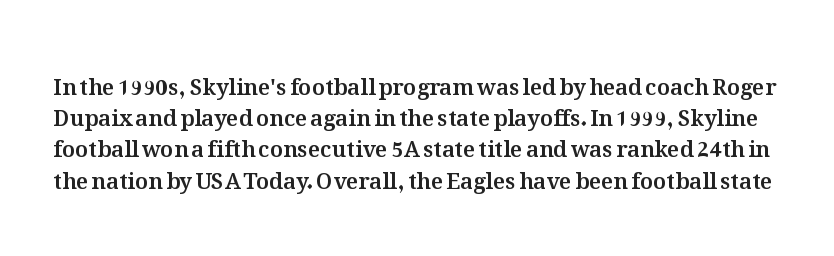
The lettering stays uniformly vertical, giving the passage a roman look. A typesetter would call this leading conventional body-copy spacing. Between one letter and the next there's only the usual sliver of space. Each row of text sits above clean, open space.
